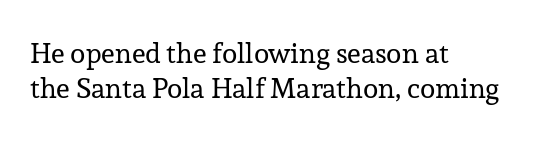
The image shows 28 px regular-weight serif type, upright; set left-aligned, normal line spacing (1.26x), normal letter spacing, not underlined; low stroke contrast and a medium x-height.
